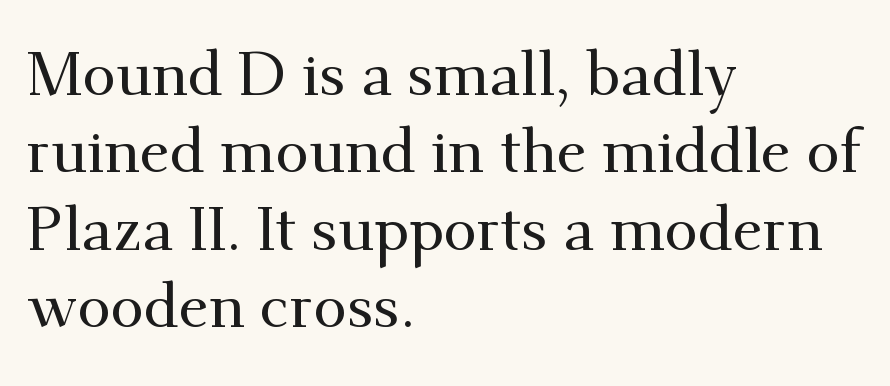
Q: Is the text italic (slanted)? A: No, it is upright.
Q: Is the typeface a serif or a sans-serif typeface? A: Serif.
Q: Is the text underlined? A: No.
Q: How is the paragraph aligned? A: Left-aligned.
Q: Is the spacing between letters normal or unusually wide? A: Normal.
Q: Is the spacing between lines tight, normal or loose? A: Normal.
Q: Width (condensed, normal, or wide)? A: Normal.
Q: Stroke contrast? A: Medium.
Q: x-height? A: Small.
Q: Monospaced? A: No.
